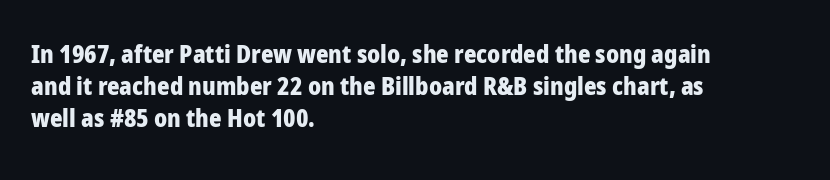
{"italic": "no", "bold": "yes", "underline": "no", "align": "left", "line_spacing": "normal", "line_spacing_ratio": 1.34, "letter_spacing": "normal", "letter_spacing_em": 0.0, "glyph_px": 24}
